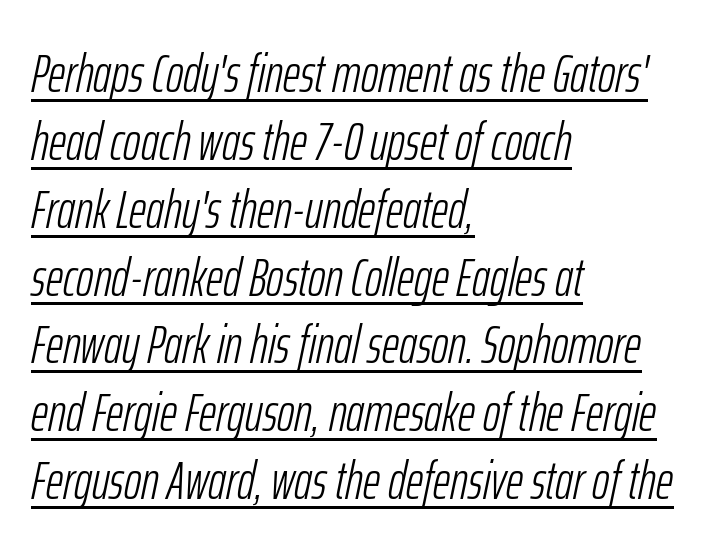
Each line of the rendering has a horizontal stroke beneath the glyphs. The type is set solid horizontally, with unmodified tracking. Baseline-to-baseline distance is the conventional proportion of letter height. Looks like regular typesetting: each glyph gets only the width it needs. One-word summary of the alignment: left. The passage shown leans; its letterforms are oblique.
